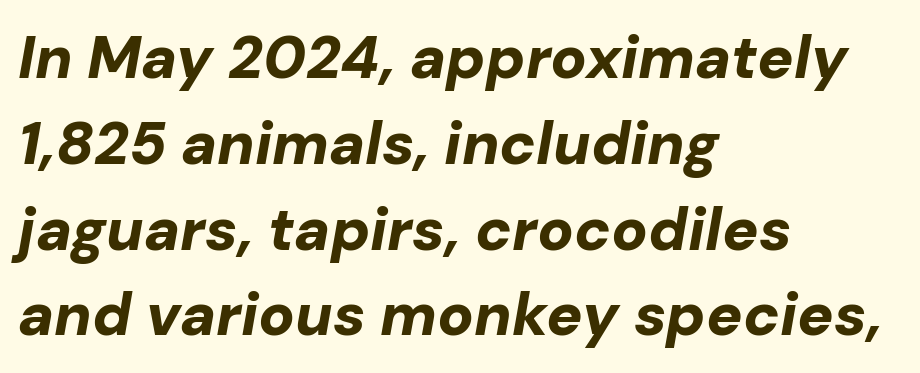
Q: Is the text bold? A: Yes.
Q: Is the text italic (slanted)? A: Yes, it leans right by about 10 degrees.
Q: Is the text underlined? A: No.
Q: How is the paragraph aligned? A: Left-aligned.
Q: Is the spacing between letters normal or unusually wide? A: Normal.
Q: Is the spacing between lines tight, normal or loose? A: Normal.
Q: Width (condensed, normal, or wide)? A: Normal.
Q: Stroke contrast? A: Low.
Q: x-height? A: Medium.
Q: Monospaced? A: No.
